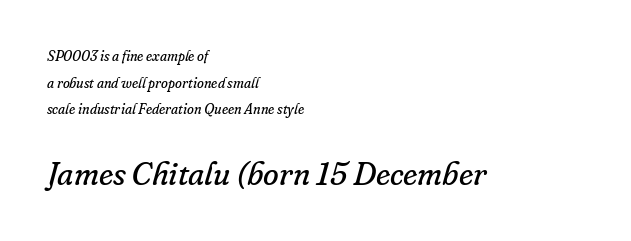
{"serif": "yes", "italic": "yes", "lean": "right", "slant_degrees": 16, "bold": "no", "weight": "regular", "width": "normal", "stroke_contrast": "low", "x_height": "small", "monospaced": "no", "underline": "no", "align": "left", "line_spacing": "loose", "line_spacing_ratio": 1.91, "letter_spacing": "normal", "letter_spacing_em": 0.0, "larger_block": "second", "size_ratio": 2.29, "glyph_px": 32}
